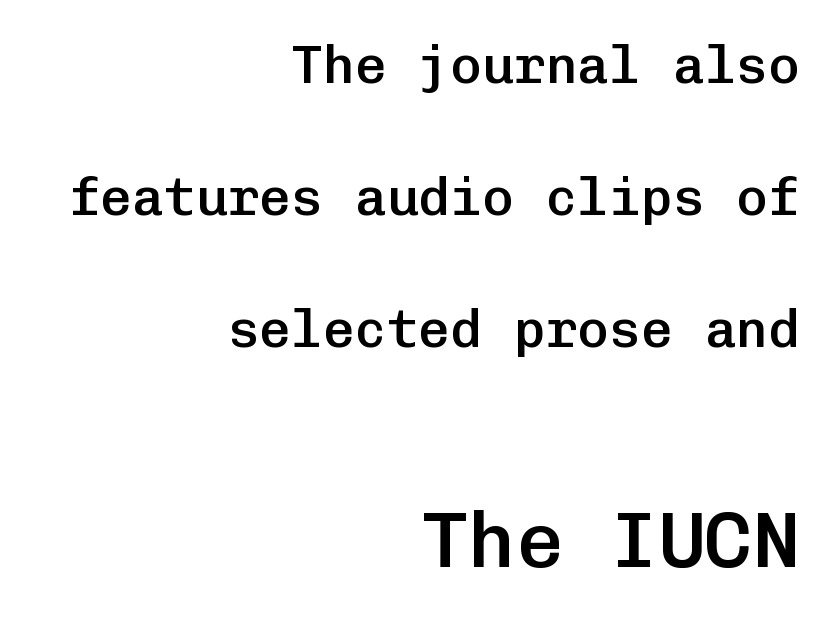
Q: Is the text bold? A: Semi-bold.
Q: Is the text italic (slanted)? A: No, it is upright.
Q: Is the typeface a serif or a sans-serif typeface? A: Sans-serif.
Q: Is the text underlined? A: No.
Q: How is the paragraph aligned? A: Right-aligned.
Q: Is the spacing between letters normal or unusually wide? A: Normal.
Q: Is the spacing between lines tight, normal or loose? A: Loose.
Q: Which block of text is set in a larger size, the first (top) or the second (bottom)? A: The second (bottom) one.
Q: Width (condensed, normal, or wide)? A: Normal.
Q: Stroke contrast? A: Low.
Q: x-height? A: Medium.
Q: Monospaced? A: Yes.
